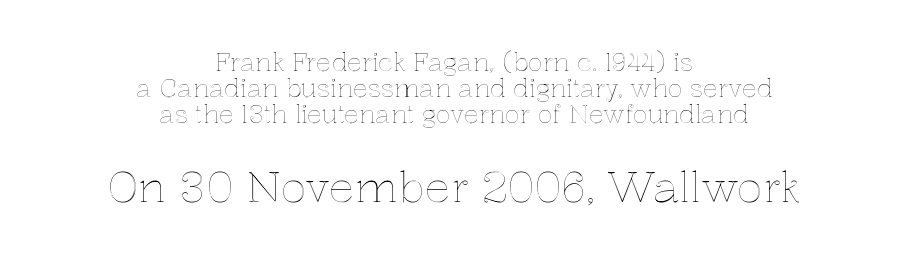
Q: Is the text italic (slanted)? A: No, it is upright.
Q: Is the text underlined? A: No.
Q: How is the paragraph aligned? A: Centered.
Q: Is the spacing between letters normal or unusually wide? A: Normal.
Q: Is the spacing between lines tight, normal or loose? A: Tight.
Q: Which block of text is set in a larger size, the first (top) or the second (bottom)? A: The second (bottom) one.
Q: Width (condensed, normal, or wide)? A: Normal.
Q: x-height? A: Medium.
Q: Monospaced? A: No.
